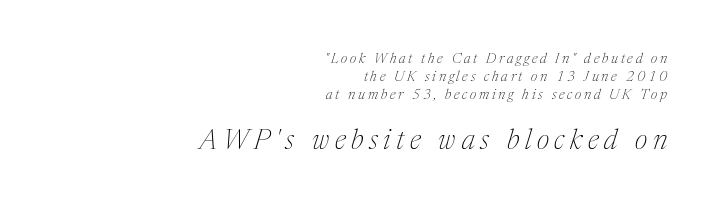
{"serif": "yes", "italic": "yes", "lean": "right", "slant_degrees": 17, "bold": "no", "weight": "thin", "width": "normal", "stroke_contrast": "medium", "x_height": "medium", "monospaced": "no", "underline": "no", "align": "right", "line_spacing": "normal", "line_spacing_ratio": 1.27, "letter_spacing": "wide", "letter_spacing_em": 0.2, "larger_block": "second", "size_ratio": 2.0, "glyph_px": 28}
